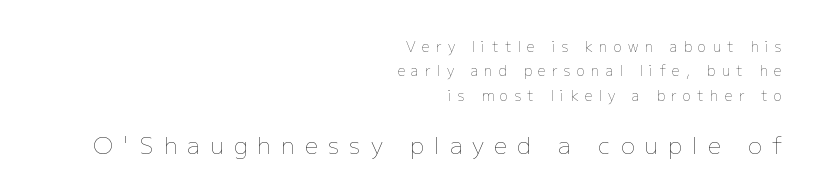
{"italic": "no", "bold": "no", "underline": "no", "align": "right", "line_spacing_ratio": 1.75, "letter_spacing": "wide", "letter_spacing_em": 0.45, "larger_block": "second", "size_ratio": 1.64, "glyph_px": 23}
